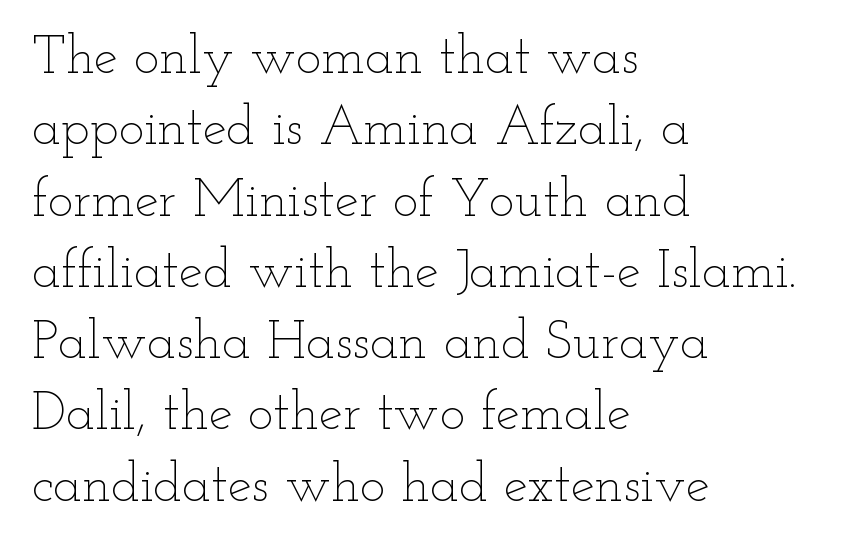
Q: Is the text bold? A: No.
Q: Is the text italic (slanted)? A: No, it is upright.
Q: Is the text underlined? A: No.
Q: How is the paragraph aligned? A: Left-aligned.
Q: Is the spacing between letters normal or unusually wide? A: Normal.
Q: Is the spacing between lines tight, normal or loose? A: Normal.
Q: Width (condensed, normal, or wide)? A: Wide.
Q: Stroke contrast? A: Low.
Q: x-height? A: Small.
Q: Monospaced? A: No.
